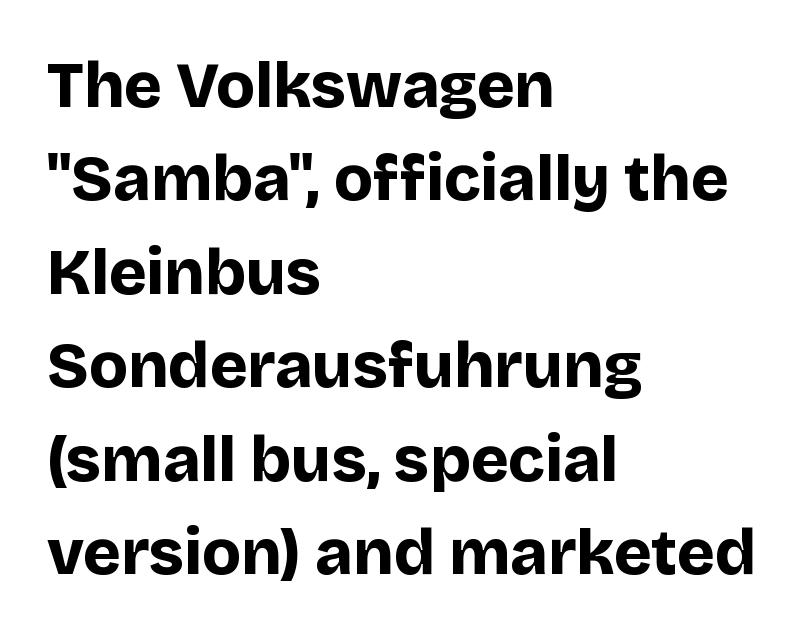
The image shows 64 px bold sans-serif type, upright; set left-aligned, normal line spacing (1.46x), normal letter spacing, not underlined; low stroke contrast and a large x-height.
